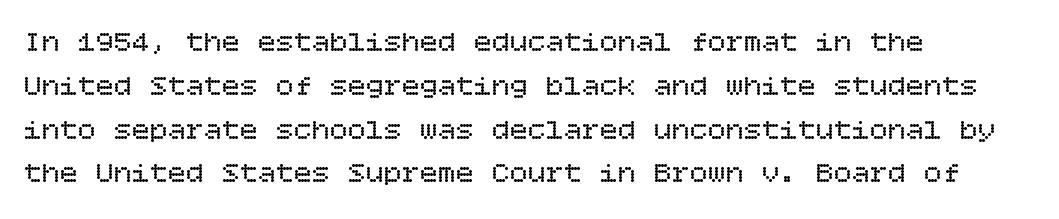
Q: Is the text bold? A: No.
Q: Is the text italic (slanted)? A: No, it is upright.
Q: Is the text underlined? A: No.
Q: How is the paragraph aligned? A: Left-aligned.
Q: Is the spacing between letters normal or unusually wide? A: Normal.
Q: Is the spacing between lines tight, normal or loose? A: Normal.
Q: Width (condensed, normal, or wide)? A: Normal.
Q: Stroke contrast? A: Low.
Q: x-height? A: Large.
